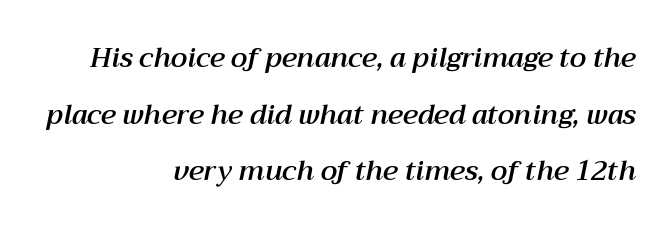
Q: Is the text italic (slanted)? A: Yes, it leans right by about 12 degrees.
Q: Is the text underlined? A: No.
Q: How is the paragraph aligned? A: Right-aligned.
Q: Is the spacing between letters normal or unusually wide? A: Normal.
Q: Is the spacing between lines tight, normal or loose? A: Loose.
